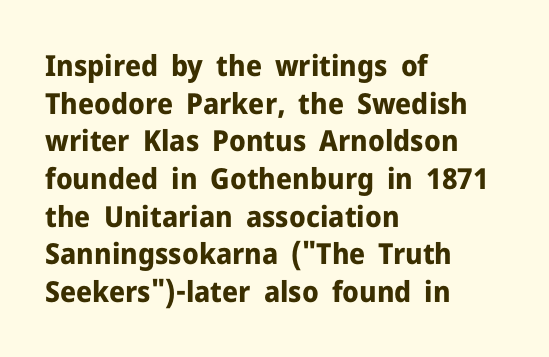
{"serif": "no", "italic": "no", "bold": "yes", "weight": "bold", "width": "normal", "stroke_contrast": "low", "x_height": "medium", "monospaced": "no", "underline": "no", "align": "left", "line_spacing": "normal", "line_spacing_ratio": 1.3, "letter_spacing": "normal", "letter_spacing_em": 0.0, "glyph_px": 29}
